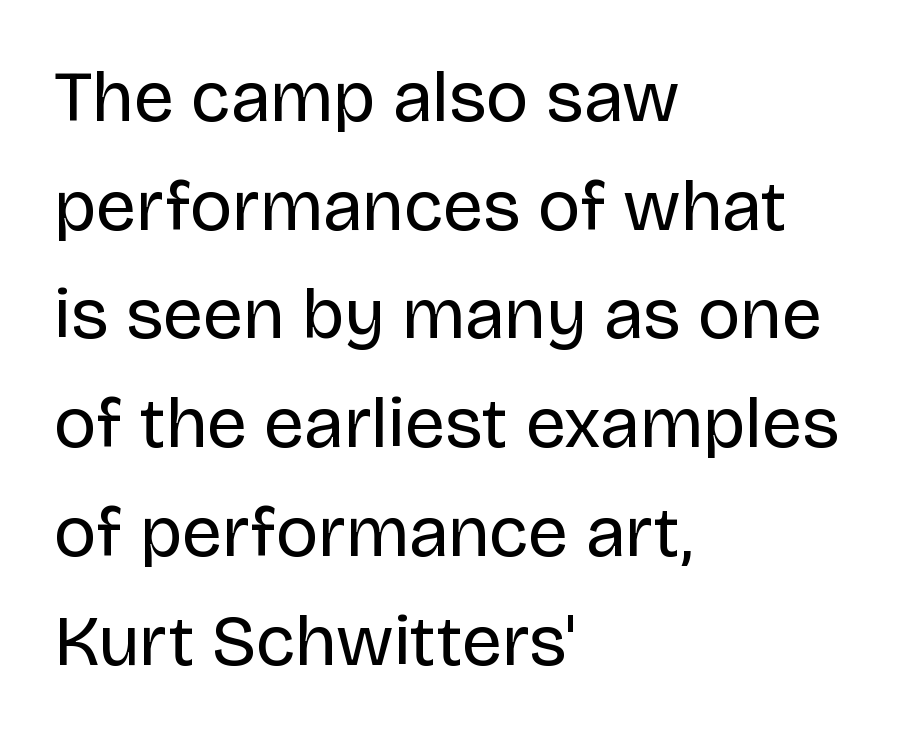
The image shows 72 px regular-weight sans-serif type, upright; set left-aligned, normal line spacing (1.51x), normal letter spacing, not underlined; low stroke contrast and a large x-height.
